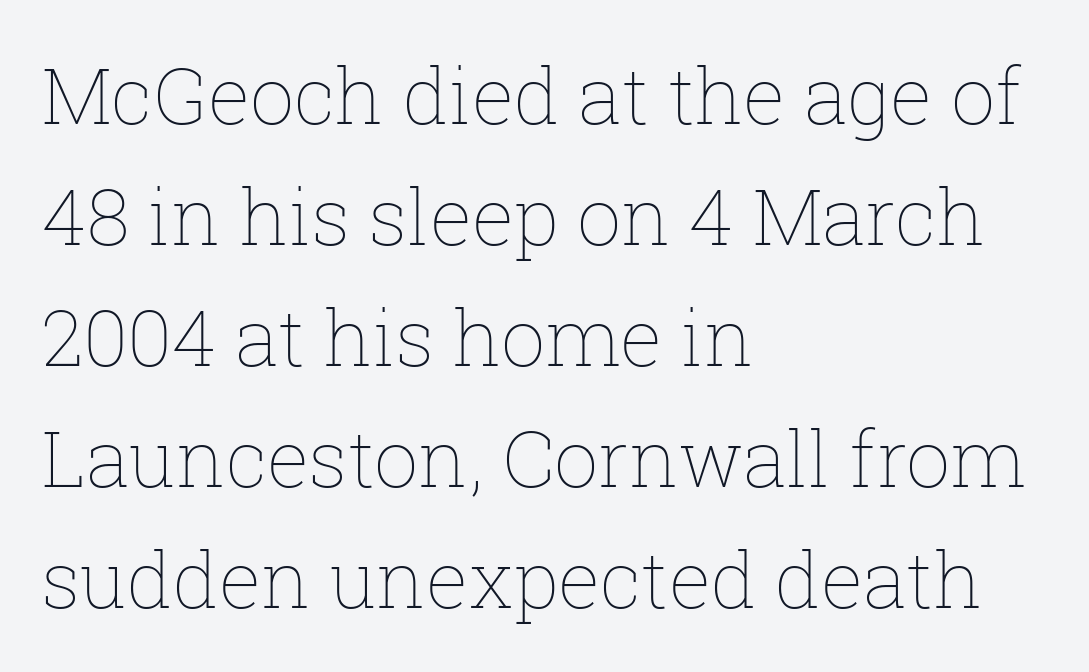
{"italic": "no", "bold": "no", "weight": "thin", "width": "normal", "stroke_contrast": "low", "x_height": "medium", "monospaced": "no", "underline": "no", "align": "left", "line_spacing": "normal", "line_spacing_ratio": 1.55, "letter_spacing": "normal", "letter_spacing_em": 0.0, "glyph_px": 78}
